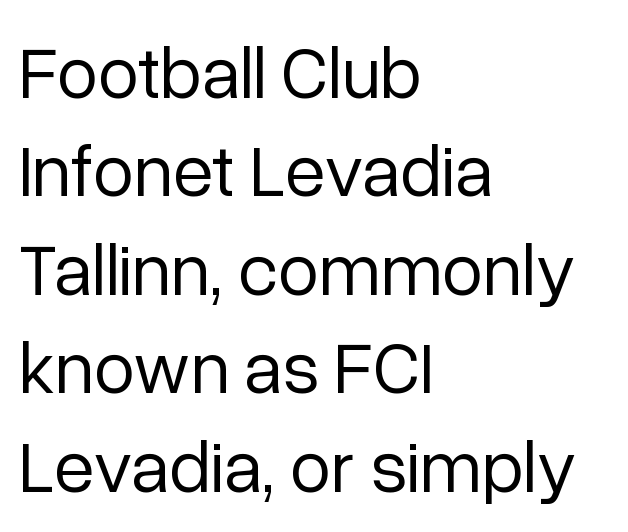
Q: Is the text bold? A: No.
Q: Is the text italic (slanted)? A: No, it is upright.
Q: Is the typeface a serif or a sans-serif typeface? A: Sans-serif.
Q: Is the text underlined? A: No.
Q: How is the paragraph aligned? A: Left-aligned.
Q: Is the spacing between letters normal or unusually wide? A: Normal.
Q: Is the spacing between lines tight, normal or loose? A: Normal.
Q: Width (condensed, normal, or wide)? A: Normal.
Q: Stroke contrast? A: Low.
Q: x-height? A: Medium.
Q: Monospaced? A: No.
